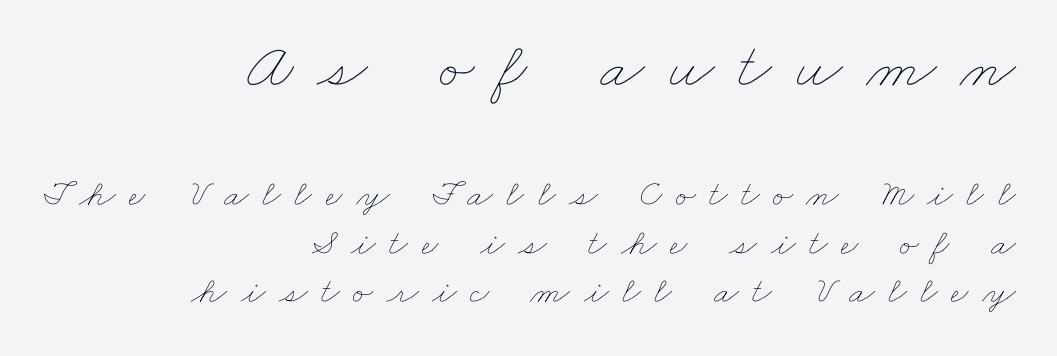
{"bold": "no", "weight": "thin", "width": "wide", "stroke_contrast": "low", "x_height": "small", "monospaced": "no", "underline": "no", "align": "right", "line_spacing": "normal", "line_spacing_ratio": 1.32, "letter_spacing": "wide", "letter_spacing_em": 0.36, "larger_block": "first", "size_ratio": 1.76, "glyph_px": 65}
